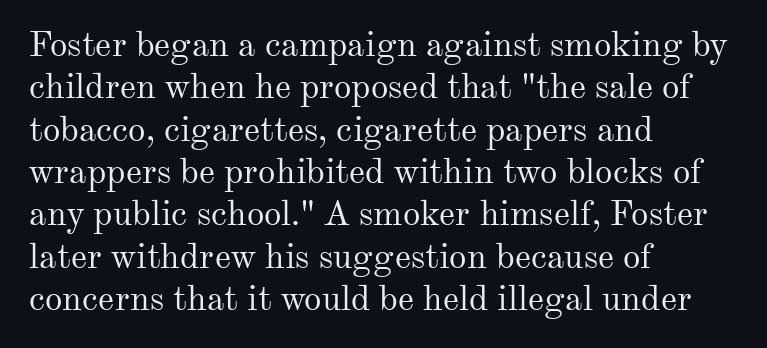
The image shows 35 px regular-weight serif type, upright; set left-aligned, line spacing 1.21x, normal letter spacing, not underlined; medium stroke contrast and a small x-height.
